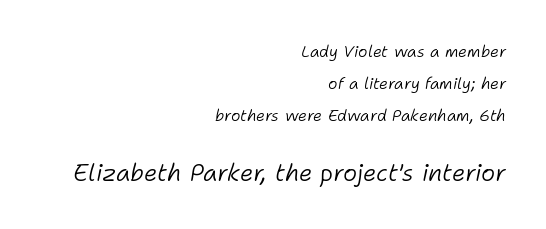
Does extra space separate the letters? No, they use regular spacing. The space between consecutive lines is lavish. The whole block is typeset with a tilt. Think standard paragraph weight, or any step lighter than that.
